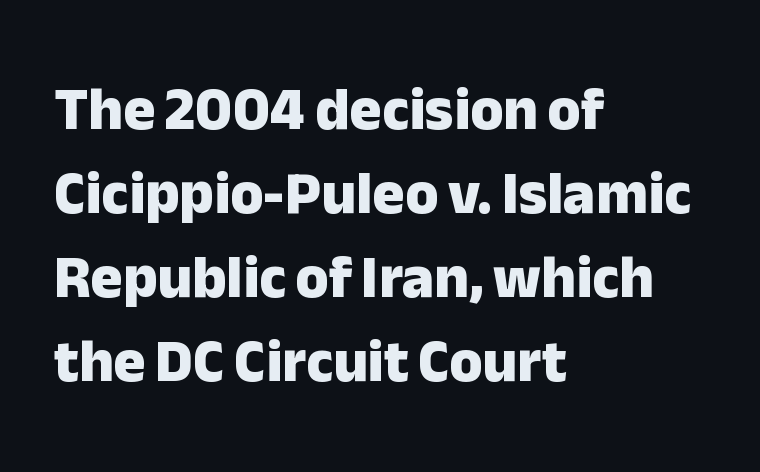
{"serif": "no", "italic": "no", "bold": "yes", "weight": "heavy", "width": "normal", "stroke_contrast": "low", "x_height": "medium", "monospaced": "no", "underline": "no", "align": "left", "line_spacing": "normal", "line_spacing_ratio": 1.4, "letter_spacing": "normal", "letter_spacing_em": 0.0, "glyph_px": 60}
